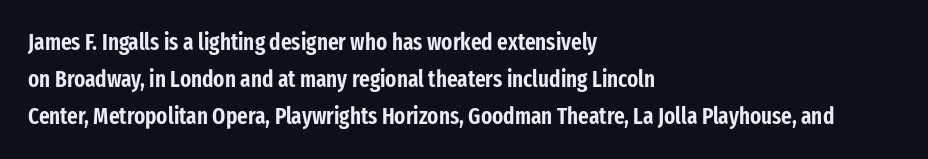
Every character sits straight up, as roman type does. Where is the straight margin? On the left. The rendering uses a moderate line-height, typical for paragraphs. Just letters on the line, the space beneath them empty. Compared with typical body copy, the letter spacing here is the same.
